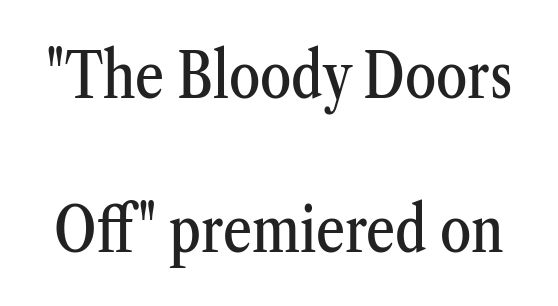
Each new line begins a long way beneath the previous one. Check under the words: just untouched page. Look at the bottom of the vertical strokes: they flare into serifs here. Each word holds together tightly as a unit, with standard inter-letter gaps. The rendering uses natural spacing where letterforms have individual widths.
